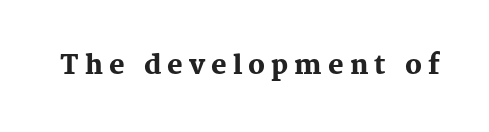
Q: Is the text bold? A: Yes.
Q: Is the text italic (slanted)? A: No, it is upright.
Q: Is the text underlined? A: No.
Q: Is the spacing between letters normal or unusually wide? A: Unusually wide.
